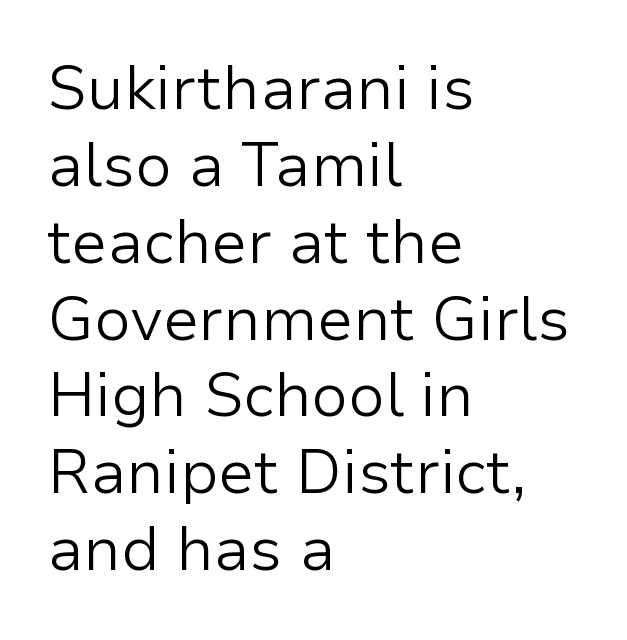
Q: Is the text bold? A: No.
Q: Is the text italic (slanted)? A: No, it is upright.
Q: Is the typeface a serif or a sans-serif typeface? A: Sans-serif.
Q: Is the text underlined? A: No.
Q: How is the paragraph aligned? A: Left-aligned.
Q: Is the spacing between letters normal or unusually wide? A: Normal.
Q: Is the spacing between lines tight, normal or loose? A: Normal.
Q: Width (condensed, normal, or wide)? A: Normal.
Q: Stroke contrast? A: Low.
Q: x-height? A: Medium.
Q: Monospaced? A: No.
